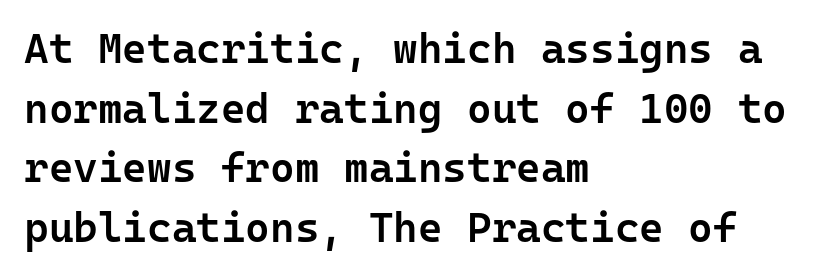
If you measured baseline to baseline, you'd find a middling distance. Each row of text sits above clean, open space. If you drew a ruler down the left edge, every line would touch it. Typographically, this falls in the sans-serif category.
